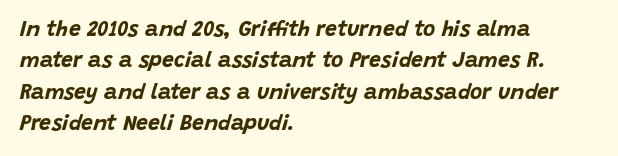
Q: Is the text bold? A: Yes.
Q: Is the text italic (slanted)? A: Yes, it leans right by about 15 degrees.
Q: Is the text underlined? A: No.
Q: How is the paragraph aligned? A: Left-aligned.
Q: Is the spacing between letters normal or unusually wide? A: Normal.
Q: Is the spacing between lines tight, normal or loose? A: Normal.
